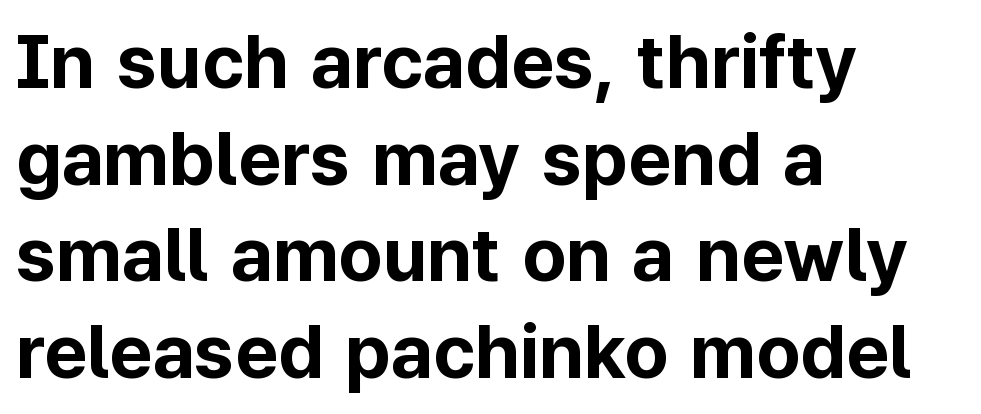
{"serif": "no", "italic": "no", "bold": "yes", "weight": "bold", "width": "normal", "stroke_contrast": "low", "x_height": "medium", "monospaced": "no", "underline": "no", "align": "left", "line_spacing": "normal", "line_spacing_ratio": 1.29, "letter_spacing": "normal", "letter_spacing_em": 0.0, "glyph_px": 75}
